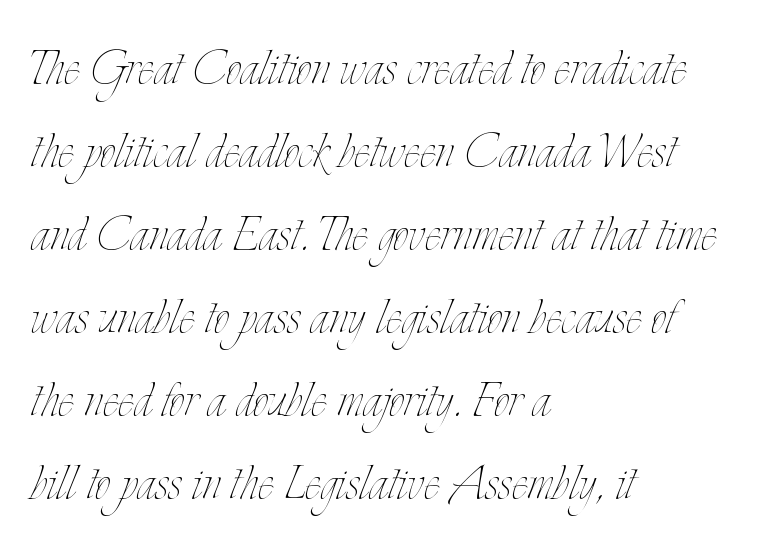
The image shows 61 px thin, condensed type; set left-aligned, normal line spacing (1.36x), normal letter spacing, not underlined; low stroke contrast and a small x-height.
